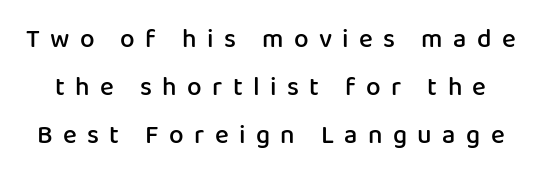
{"italic": "no", "bold": "semi", "underline": "no", "line_spacing_ratio": 1.85, "letter_spacing": "wide", "letter_spacing_em": 0.4, "glyph_px": 26}
